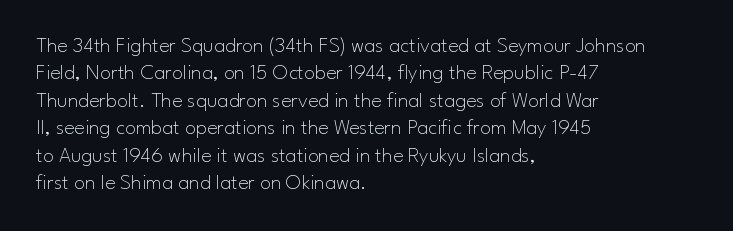
Counters stay open thanks to moderate or lighter strokes. All the whitespace from short lines collects on the right. Normally led — the rows are evenly, conventionally spaced. The glyphs are unaccompanied by any horizontal stroke below them.
